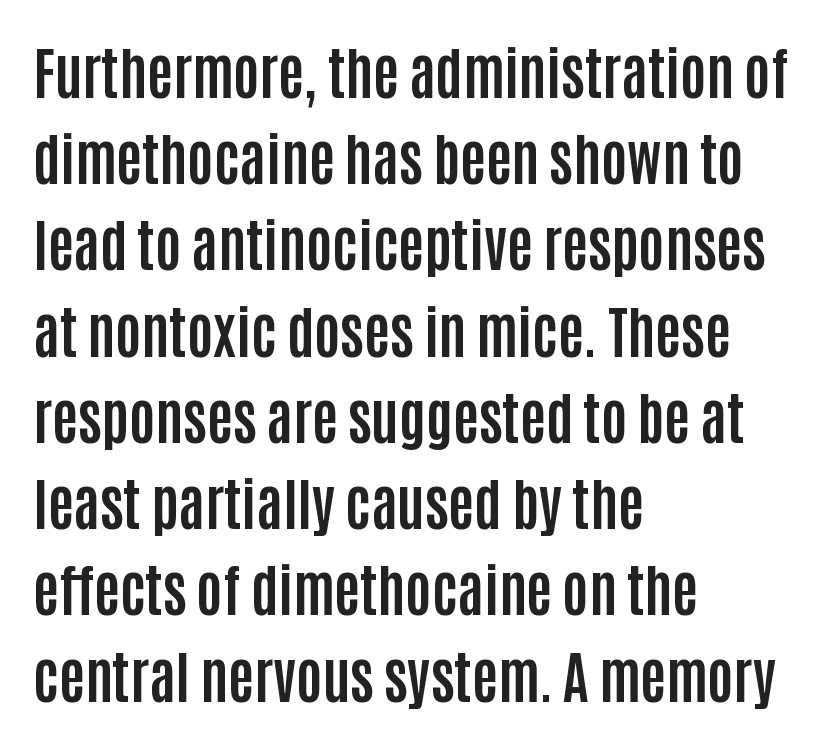
Q: Is the text bold? A: Yes.
Q: Is the text italic (slanted)? A: No, it is upright.
Q: Is the typeface a serif or a sans-serif typeface? A: Sans-serif.
Q: Is the text underlined? A: No.
Q: How is the paragraph aligned? A: Left-aligned.
Q: Is the spacing between letters normal or unusually wide? A: Normal.
Q: Is the spacing between lines tight, normal or loose? A: Normal.
Q: Width (condensed, normal, or wide)? A: Condensed.
Q: Stroke contrast? A: Low.
Q: x-height? A: Large.
Q: Monospaced? A: No.
